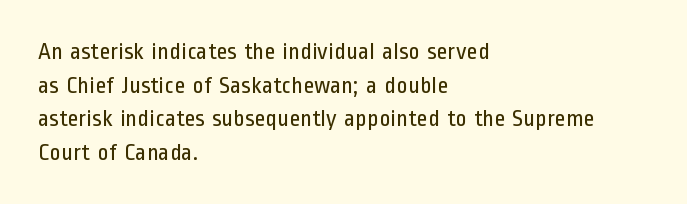
Does the copy run flush right? No — it runs flush left. Does extra space separate the letters? No, they use regular spacing. The letters look calm and open, with moderate or lighter stems. Beneath every word, the page is bare. Normally led — the rows are evenly, conventionally spaced.
